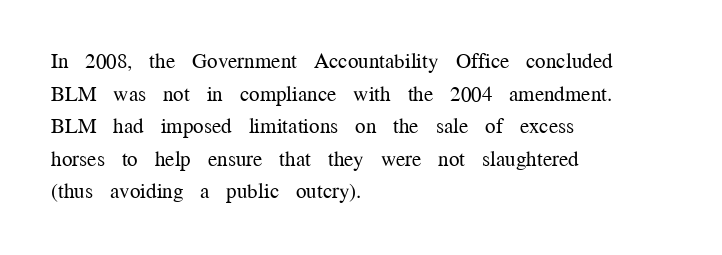
{"italic": "no", "bold": "no", "underline": "no", "align": "left", "line_spacing": "normal", "line_spacing_ratio": 1.55, "letter_spacing": "normal", "letter_spacing_em": 0.0, "glyph_px": 21}
